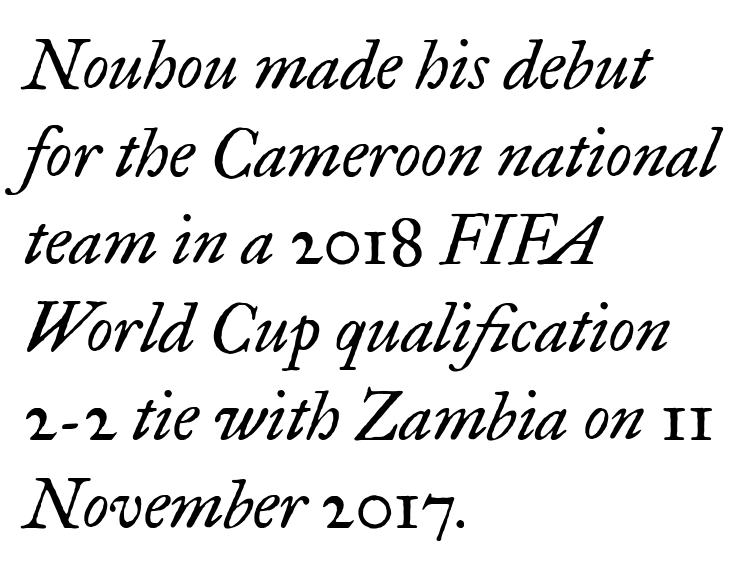
{"serif": "yes", "italic": "yes", "lean": "right", "slant_degrees": 17, "bold": "no", "weight": "regular", "width": "normal", "stroke_contrast": "low", "x_height": "small", "monospaced": "no", "underline": "no", "align": "left", "line_spacing": "normal", "line_spacing_ratio": 1.29, "letter_spacing": "normal", "letter_spacing_em": 0.0, "glyph_px": 68}
